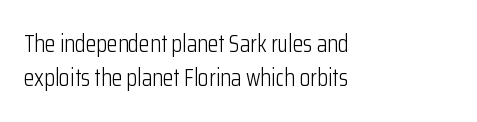
{"italic": "no", "bold": "no", "underline": "no", "align": "left", "line_spacing": "normal", "line_spacing_ratio": 1.43, "letter_spacing": "normal", "letter_spacing_em": 0.0, "glyph_px": 24}
